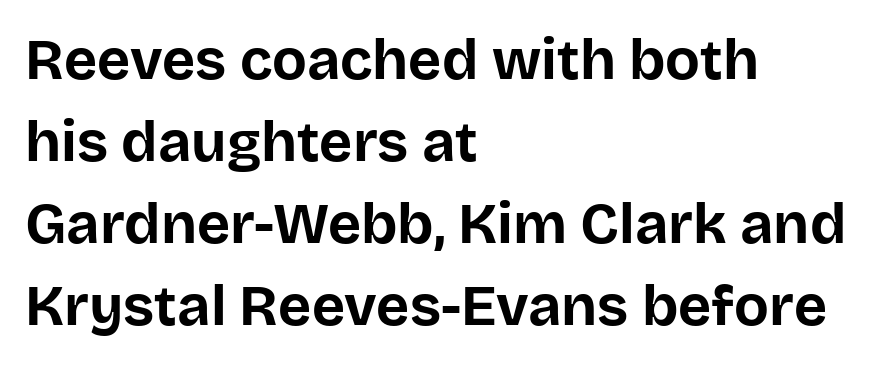
This sample keeps an unexceptional amount of space between lines. Are there feet on the stems? There aren't — it's a sans. The space directly below the letters is spotless. These lines were composed using upright roman letters.
